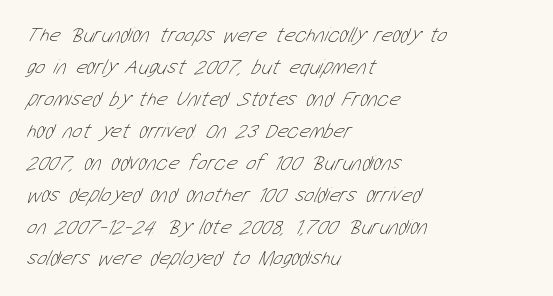
Q: Is the text bold? A: No.
Q: Is the text underlined? A: No.
Q: How is the paragraph aligned? A: Left-aligned.
Q: Is the spacing between letters normal or unusually wide? A: Normal.
Q: Is the spacing between lines tight, normal or loose? A: Normal.
